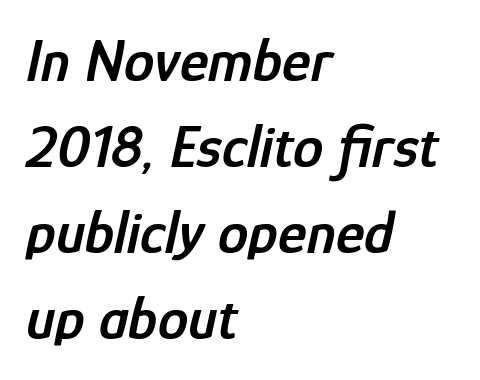
You could call the tracking neutral — neither tight nor loose. The rendering uses a moderate line-height, typical for paragraphs. The lines are quadded left. Typographic density is moderately raised because the face is semibold. The text carries the slant typical of an italic or oblique font.
